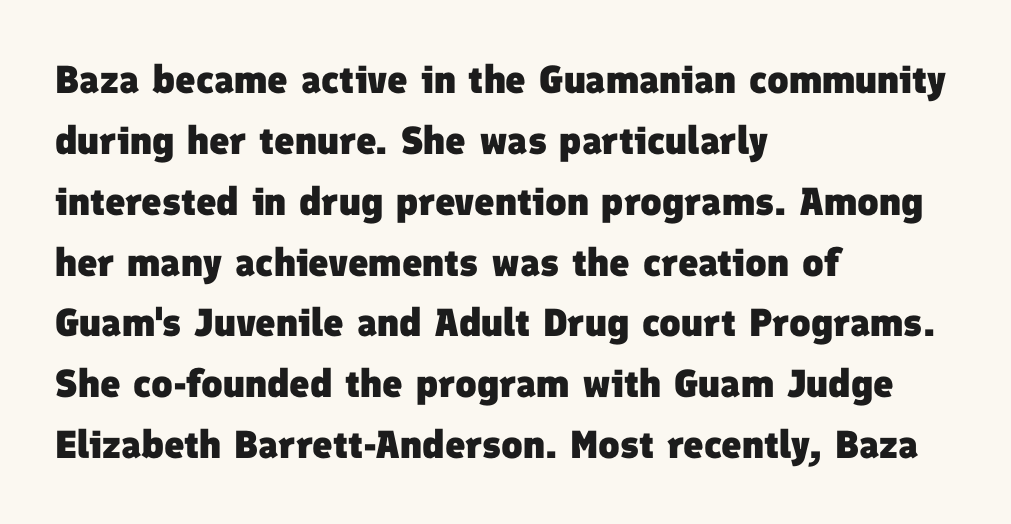
{"serif": "no", "bold": "yes", "weight": "heavy", "width": "normal", "stroke_contrast": "low", "x_height": "medium", "monospaced": "no", "underline": "no", "align": "left", "line_spacing": "normal", "line_spacing_ratio": 1.56, "letter_spacing": "normal", "letter_spacing_em": 0.0, "glyph_px": 39}
